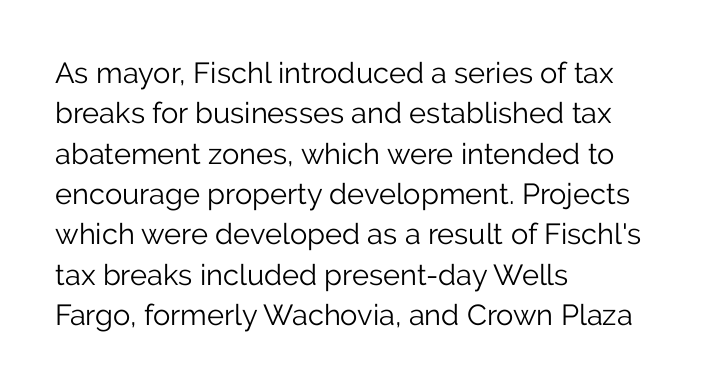
The image shows 29 px light sans-serif type, upright; set left-aligned, normal line spacing (1.39x), normal letter spacing, not underlined; low stroke contrast and a medium x-height.
